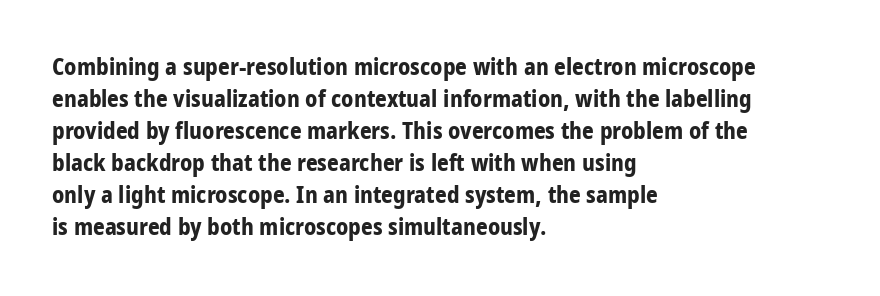
{"italic": "no", "bold": "yes", "underline": "no", "align": "left", "line_spacing": "normal", "line_spacing_ratio": 1.39, "letter_spacing": "normal", "letter_spacing_em": 0.0, "glyph_px": 23}
